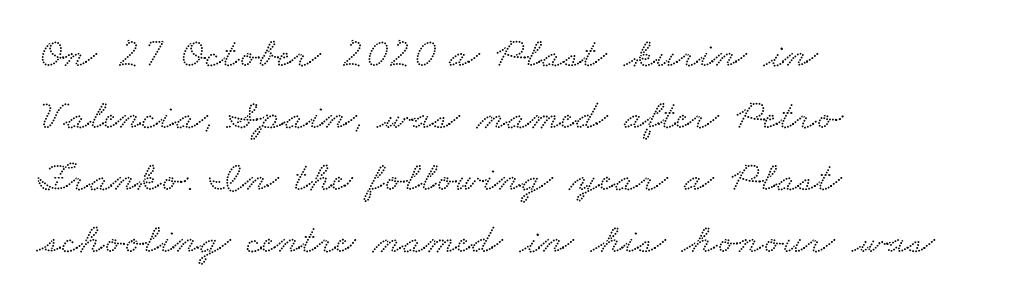
The image shows 43 px wide serif type; set left-aligned, normal line spacing (1.44x), normal letter spacing, not underlined; low stroke contrast and a small x-height.
